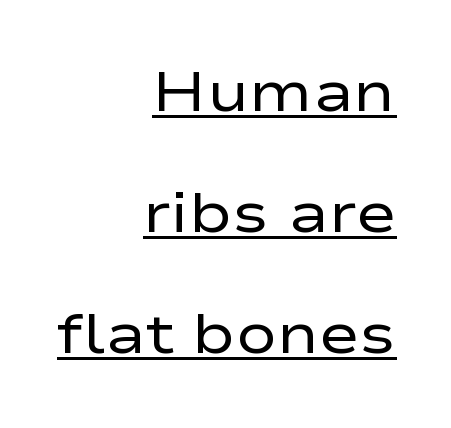
Underline: present. If you drew a ruler down the right edge, every line would touch it. The characters are drawn with everyday or finer stroke widths. Airy leading. Short note: letters normally spaced.
